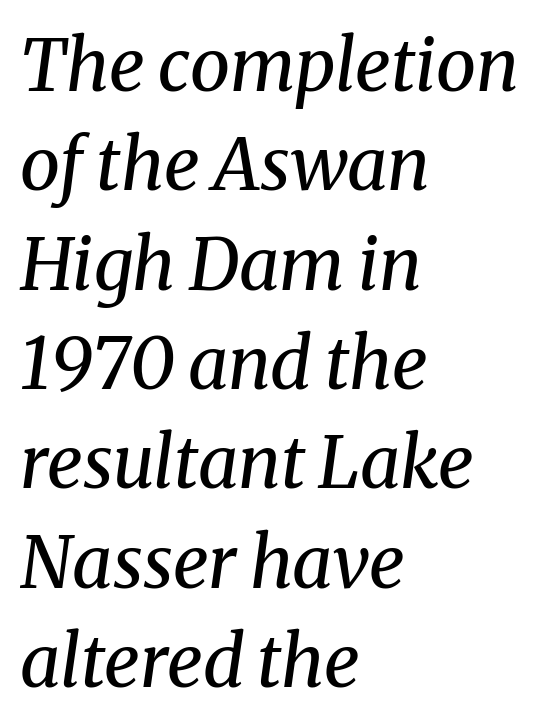
Q: Is the text bold? A: No.
Q: Is the text italic (slanted)? A: Yes, it leans right by about 8 degrees.
Q: Is the typeface a serif or a sans-serif typeface? A: Serif.
Q: Is the text underlined? A: No.
Q: How is the paragraph aligned? A: Left-aligned.
Q: Is the spacing between letters normal or unusually wide? A: Normal.
Q: Is the spacing between lines tight, normal or loose? A: Normal.
Q: Width (condensed, normal, or wide)? A: Normal.
Q: Stroke contrast? A: Medium.
Q: x-height? A: Medium.
Q: Monospaced? A: No.
